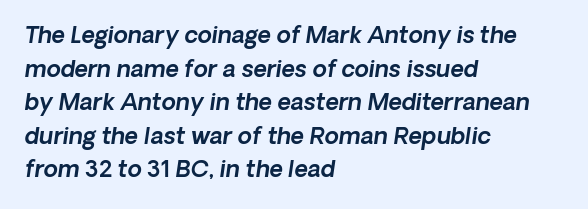
{"italic": "yes", "lean": "right", "slant_degrees": 8, "underline": "no", "align": "left", "line_spacing": "normal", "line_spacing_ratio": 1.46, "letter_spacing": "normal", "letter_spacing_em": 0.0, "glyph_px": 23}
